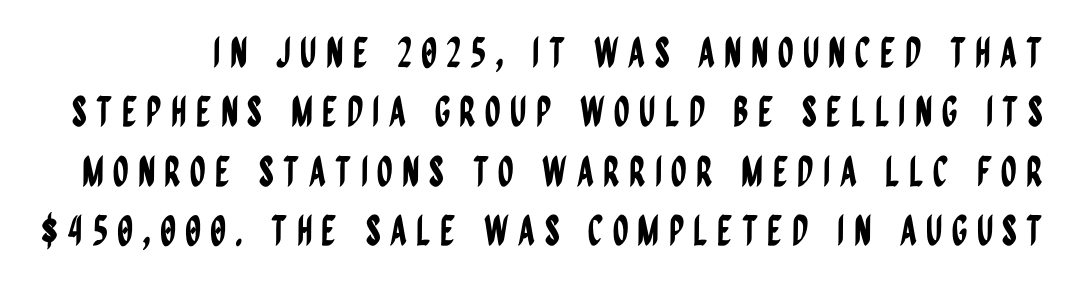
{"serif": "no", "italic": "no", "width": "condensed", "stroke_contrast": "low", "x_height": "large", "monospaced": "no", "underline": "no", "line_spacing": "normal", "line_spacing_ratio": 1.45, "letter_spacing": "wide", "letter_spacing_em": 0.22, "glyph_px": 41}
